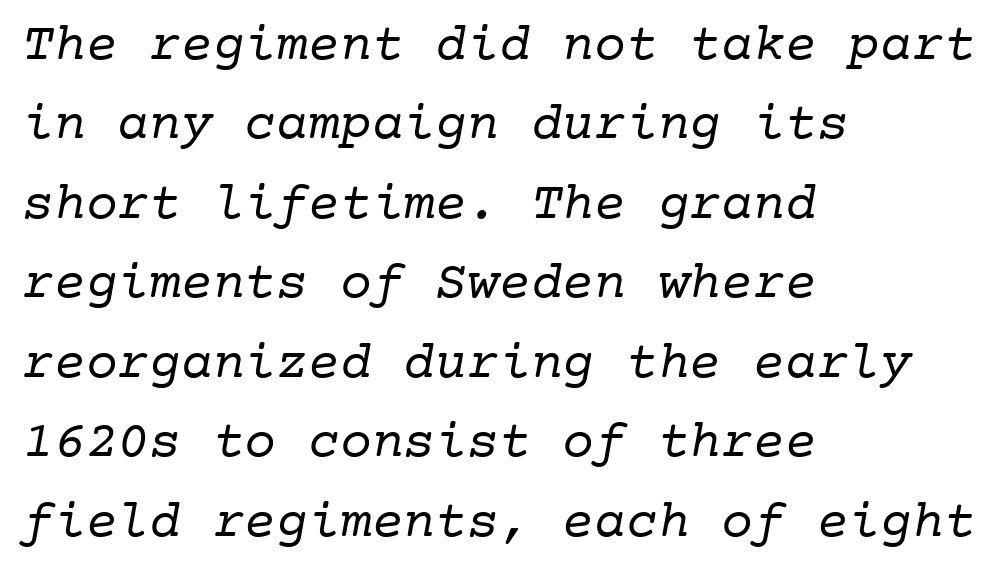
Q: Is the text bold? A: No.
Q: Is the typeface a serif or a sans-serif typeface? A: Serif.
Q: Is the text underlined? A: No.
Q: How is the paragraph aligned? A: Left-aligned.
Q: Is the spacing between letters normal or unusually wide? A: Normal.
Q: Is the spacing between lines tight, normal or loose? A: Normal.
Q: Width (condensed, normal, or wide)? A: Normal.
Q: Stroke contrast? A: Low.
Q: x-height? A: Medium.
Q: Monospaced? A: Yes.
